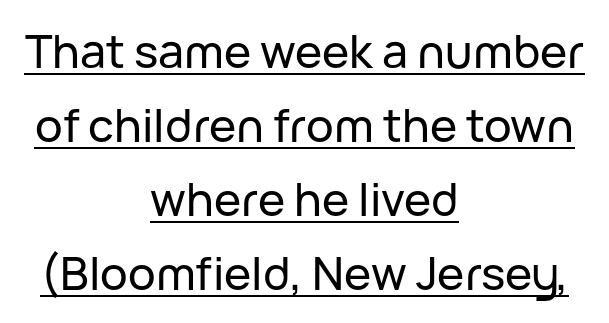
The image shows 46 px sans-serif type, upright; set centered, normal line spacing (1.61x), normal letter spacing, underlined; low stroke contrast and a medium x-height.
